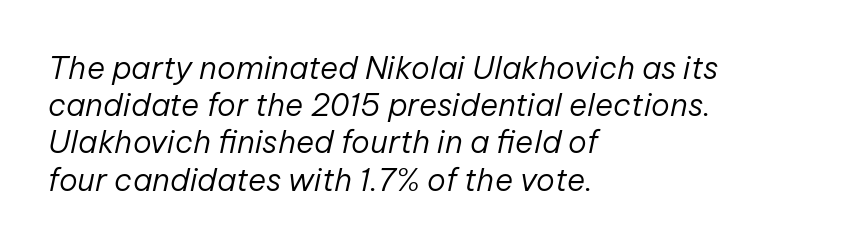
Q: Is the text bold? A: No.
Q: Is the text italic (slanted)? A: Yes, it leans right by about 12 degrees.
Q: Is the text underlined? A: No.
Q: How is the paragraph aligned? A: Left-aligned.
Q: Is the spacing between letters normal or unusually wide? A: Normal.
Q: Width (condensed, normal, or wide)? A: Normal.
Q: Stroke contrast? A: Low.
Q: x-height? A: Medium.
Q: Monospaced? A: No.
